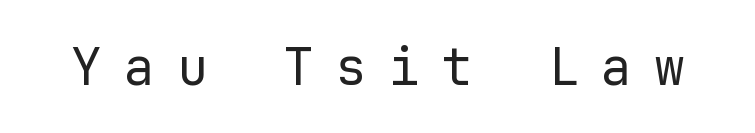
The image shows 51 px regular-weight sans-serif type, upright, monospaced; set unusually wide letter spacing (+0.44 em), not underlined; low stroke contrast and a medium x-height.
